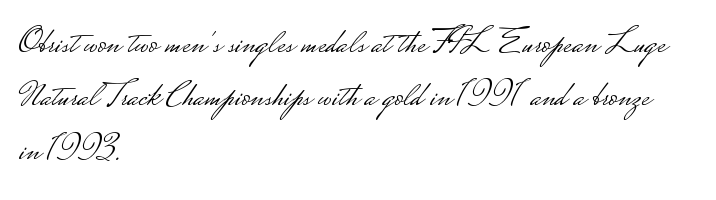
Left-aligned paragraph, ragged on the right. Words float on clear page, feet unadorned. Summary of vertical rhythm: regular, with standard interline spacing. This rendering employs a face without finishing strokes, i.e., a sans-serif. Spacing verdict: proportional, widths tailored to each character.
